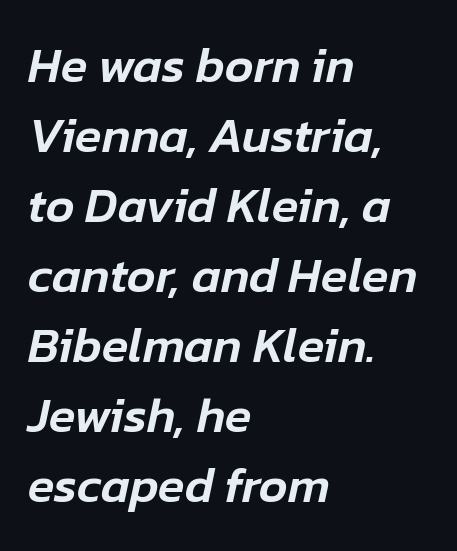
Rows of type keep a routine distance in the vertical direction. Notice how the passage keeps a crisp vertical edge on the left only. Honestly, the letter spacing is just normal — you wouldn't notice it. Proportional: the letters do not fall into vertical columns.
